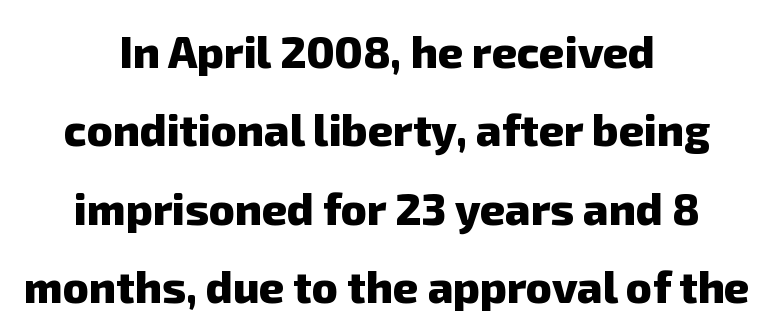
The image shows 44 px heavy sans-serif type; set centered, line spacing 1.78x, normal letter spacing, not underlined; low stroke contrast and a medium x-height.
